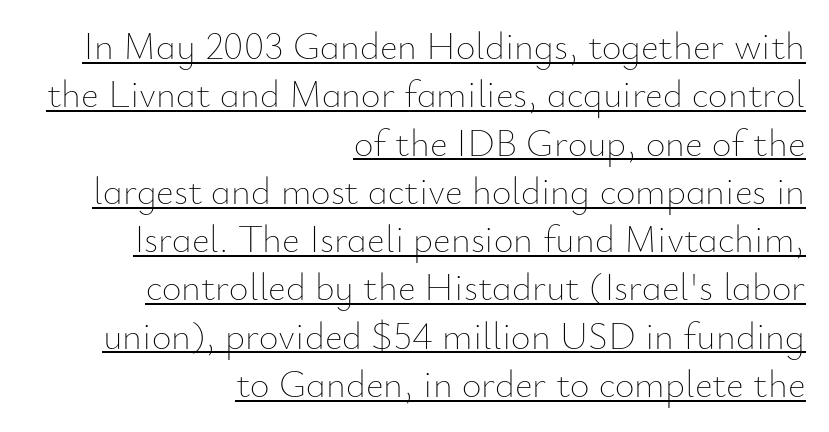
{"italic": "no", "bold": "no", "weight": "thin", "width": "normal", "stroke_contrast": "low", "x_height": "small", "monospaced": "no", "underline": "yes", "align": "right", "line_spacing": "normal", "line_spacing_ratio": 1.27, "letter_spacing": "normal", "letter_spacing_em": 0.0, "glyph_px": 38}
